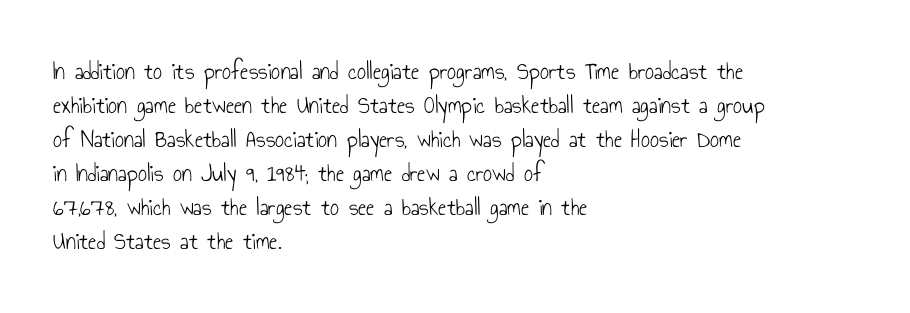
Q: Is the text bold? A: No.
Q: Is the text italic (slanted)? A: No, it is upright.
Q: Is the text underlined? A: No.
Q: How is the paragraph aligned? A: Left-aligned.
Q: Is the spacing between letters normal or unusually wide? A: Normal.
Q: Is the spacing between lines tight, normal or loose? A: Normal.
